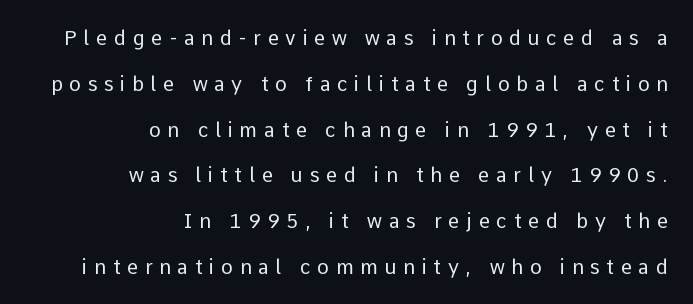
Q: Is the text bold? A: No.
Q: Is the text italic (slanted)? A: No, it is upright.
Q: Is the text underlined? A: No.
Q: How is the paragraph aligned? A: Right-aligned.
Q: Is the spacing between letters normal or unusually wide? A: Unusually wide.
Q: Is the spacing between lines tight, normal or loose? A: Loose.
